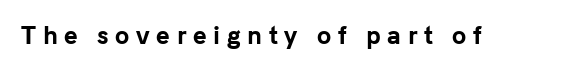
{"italic": "no", "bold": "yes", "underline": "no", "letter_spacing": "wide", "letter_spacing_em": 0.29, "glyph_px": 23}
